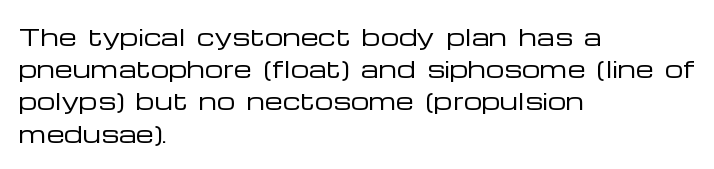
{"italic": "no", "bold": "no", "underline": "no", "align": "left", "line_spacing": "normal", "line_spacing_ratio": 1.4, "letter_spacing": "normal", "letter_spacing_em": 0.0, "glyph_px": 23}
